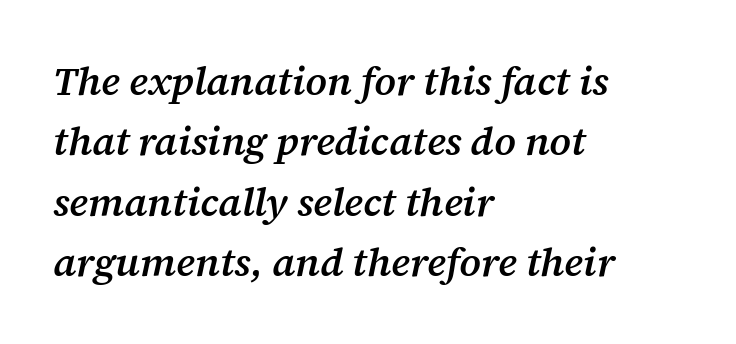
Underlining? Definitely not there. Heft: intermediate — a semibold. What stands out about the letter spacing? Nothing — it is the standard amount. Slanted lettering throughout. Every row of glyphs begins at an identical x-position on the left.
